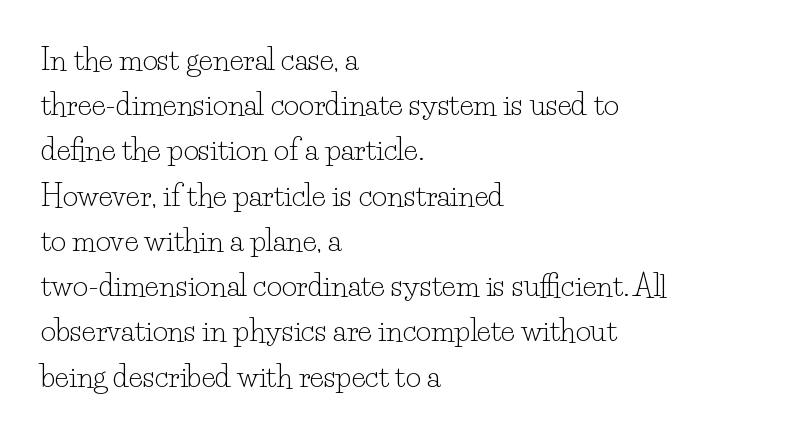
{"serif": "yes", "italic": "no", "bold": "no", "weight": "light", "width": "normal", "stroke_contrast": "low", "x_height": "small", "monospaced": "no", "underline": "no", "align": "left", "line_spacing": "normal", "line_spacing_ratio": 1.56, "letter_spacing": "normal", "letter_spacing_em": 0.0, "glyph_px": 29}
